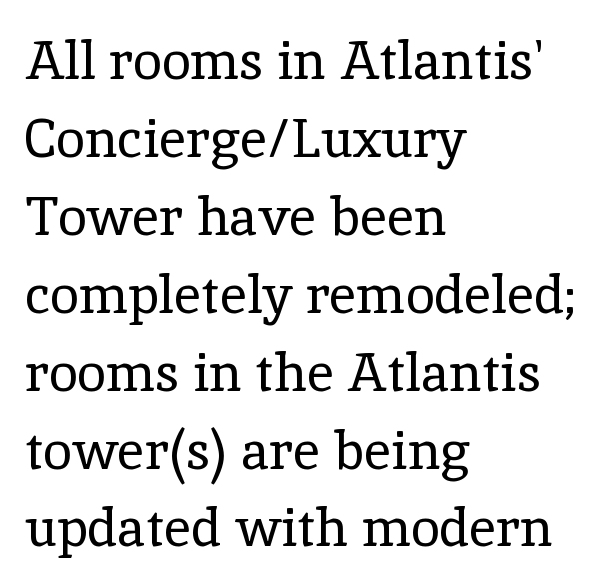
{"serif": "yes", "italic": "no", "bold": "no", "weight": "regular", "width": "normal", "x_height": "medium", "monospaced": "no", "underline": "no", "align": "left", "line_spacing": "normal", "line_spacing_ratio": 1.47, "letter_spacing": "normal", "letter_spacing_em": 0.0, "glyph_px": 53}
